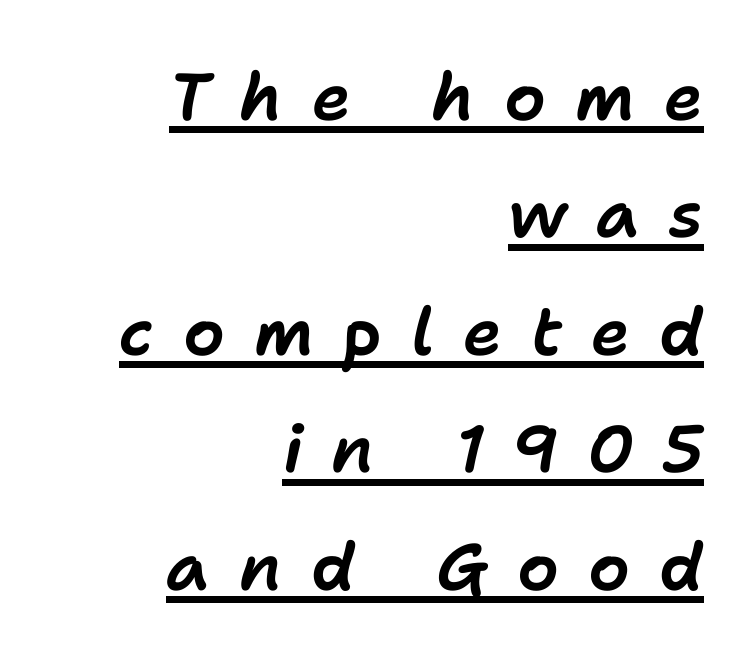
Q: Is the text italic (slanted)? A: Yes, it leans right by about 11 degrees.
Q: Is the text underlined? A: Yes.
Q: How is the paragraph aligned? A: Right-aligned.
Q: Is the spacing between letters normal or unusually wide? A: Unusually wide.
Q: Width (condensed, normal, or wide)? A: Normal.
Q: Stroke contrast? A: Low.
Q: x-height? A: Medium.
Q: Monospaced? A: No.
